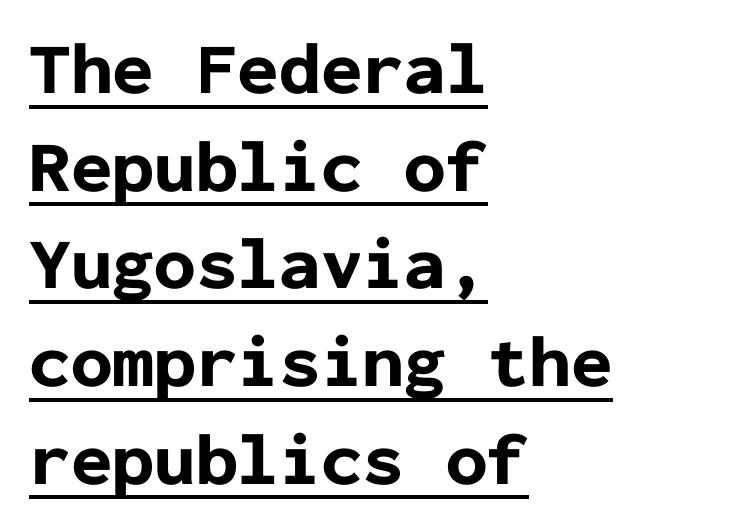
{"serif": "no", "italic": "no", "bold": "yes", "weight": "bold", "width": "normal", "stroke_contrast": "low", "x_height": "medium", "monospaced": "yes", "underline": "yes", "align": "left", "line_spacing": "normal", "line_spacing_ratio": 1.32, "letter_spacing": "normal", "letter_spacing_em": 0.0, "glyph_px": 74}
